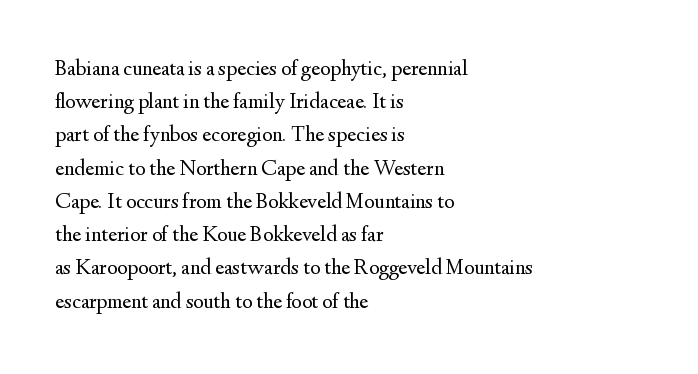
{"italic": "no", "bold": "no", "underline": "no", "align": "left", "line_spacing": "normal", "line_spacing_ratio": 1.51, "letter_spacing": "normal", "letter_spacing_em": 0.0, "glyph_px": 22}
